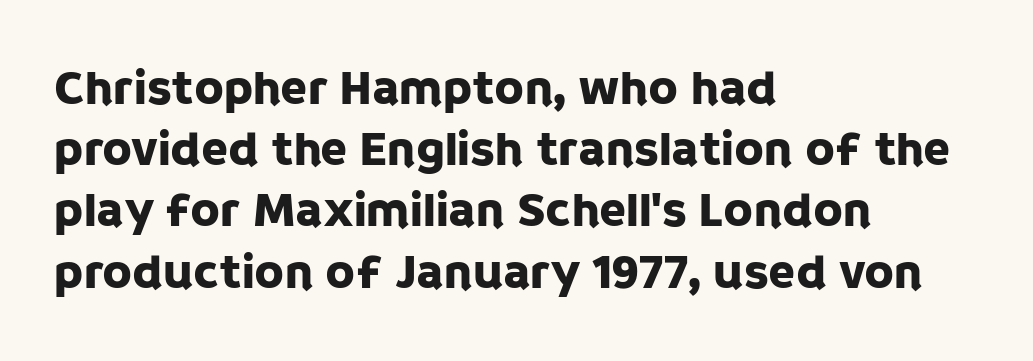
The image shows 49 px sans-serif type, upright; set left-aligned, normal line spacing (1.25x), normal letter spacing, not underlined; low stroke contrast and a large x-height.
